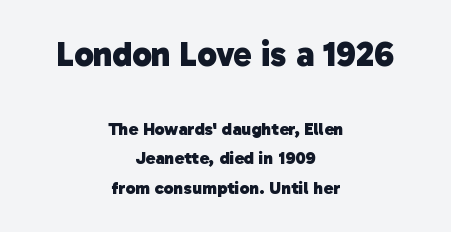
The image shows 35 px heavy sans-serif type; set centered, normal line spacing (1.63x), normal letter spacing, not underlined; the first (top) block is 1.94x larger; low stroke contrast and a medium x-height.
